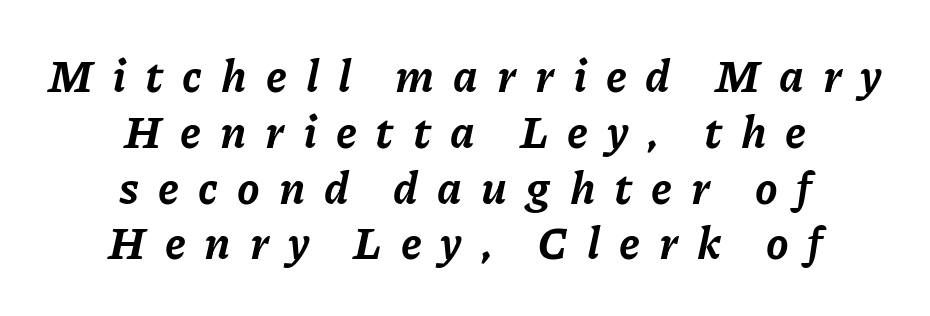
{"italic": "yes", "lean": "right", "slant_degrees": 11, "bold": "yes", "weight": "bold", "width": "normal", "stroke_contrast": "low", "x_height": "medium", "monospaced": "no", "underline": "no", "align": "center", "line_spacing_ratio": 1.24, "letter_spacing": "wide", "letter_spacing_em": 0.42, "glyph_px": 45}
